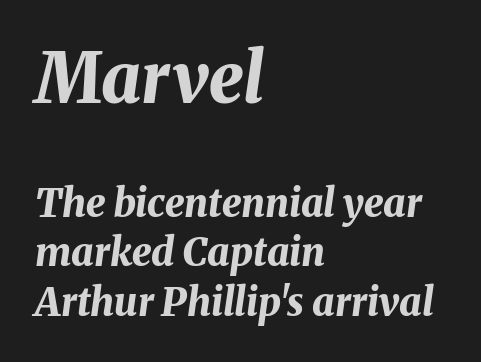
Q: Is the text bold? A: Yes.
Q: Is the text italic (slanted)? A: Yes, it leans right by about 8 degrees.
Q: Is the text underlined? A: No.
Q: How is the paragraph aligned? A: Left-aligned.
Q: Is the spacing between letters normal or unusually wide? A: Normal.
Q: Is the spacing between lines tight, normal or loose? A: Normal.
Q: Which block of text is set in a larger size, the first (top) or the second (bottom)? A: The first (top) one.
Q: Width (condensed, normal, or wide)? A: Normal.
Q: Stroke contrast? A: Medium.
Q: x-height? A: Medium.
Q: Monospaced? A: No.
